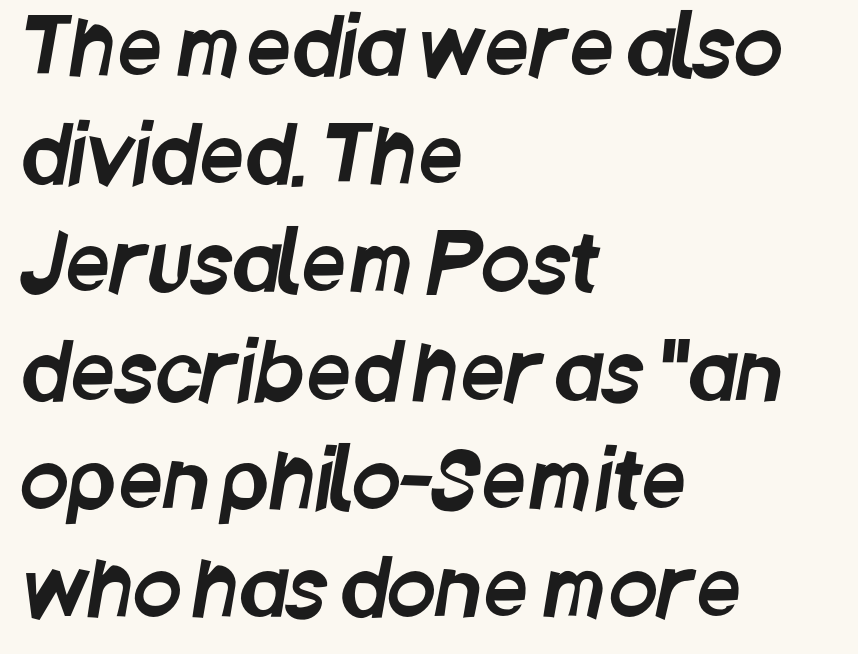
{"serif": "no", "width": "condensed", "stroke_contrast": "low", "x_height": "large", "monospaced": "no", "underline": "no", "align": "left", "line_spacing": "normal", "line_spacing_ratio": 1.37, "letter_spacing": "normal", "letter_spacing_em": 0.0, "glyph_px": 79}
